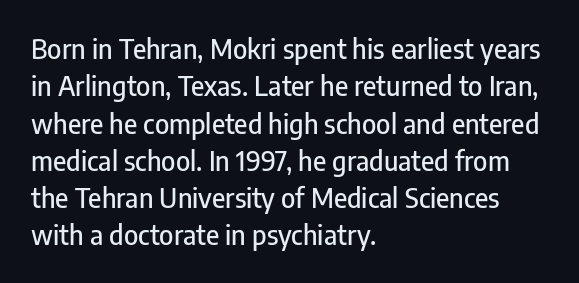
{"italic": "no", "underline": "no", "align": "left", "line_spacing": "normal", "line_spacing_ratio": 1.38, "letter_spacing": "normal", "letter_spacing_em": 0.0, "glyph_px": 27}
